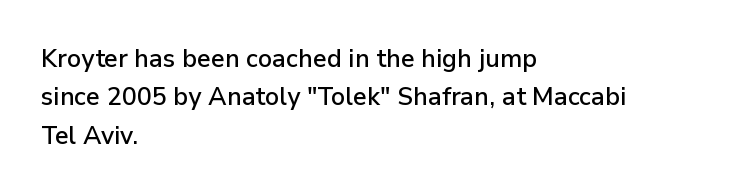
Q: Is the text italic (slanted)? A: No, it is upright.
Q: Is the text underlined? A: No.
Q: How is the paragraph aligned? A: Left-aligned.
Q: Is the spacing between letters normal or unusually wide? A: Normal.
Q: Is the spacing between lines tight, normal or loose? A: Normal.
